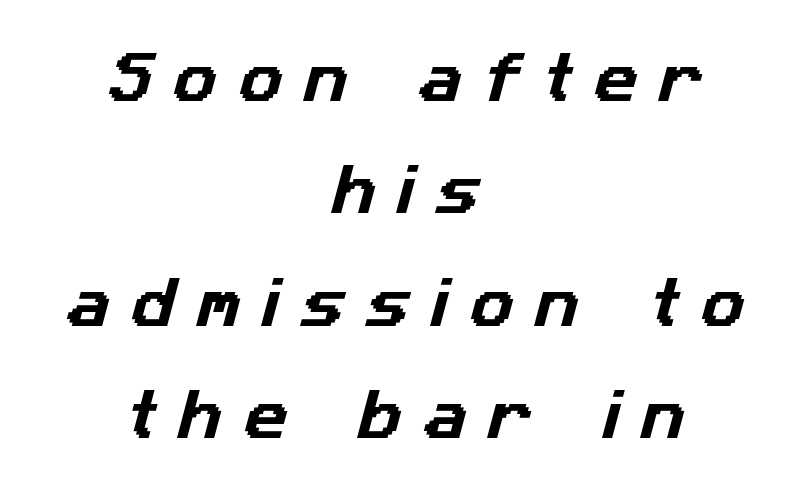
The image shows 54 px sans-serif type; set centered, loose line spacing (2.08x), unusually wide letter spacing (+0.4 em), not underlined; low stroke contrast and a medium x-height.
